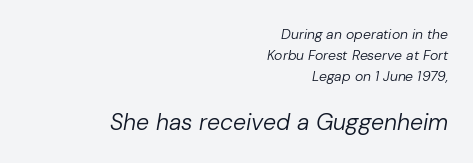
Weight: in the light-to-regular range. Layout note: lines flush right. Spacing between characters is what you'd get straight out of the box. Note: smaller setting up top, larger setting below. Leading: standard. Anything drawn beneath the words? Only blank space.
